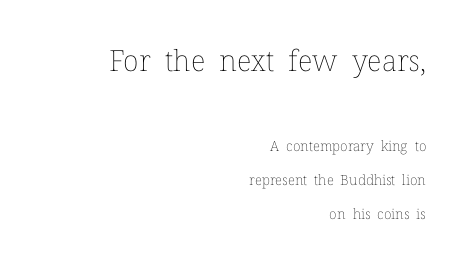
The image shows 29 px thin type, upright; set right-aligned, loose line spacing (2.46x), normal letter spacing, not underlined; the first (top) block is 2.07x larger; low stroke contrast and a medium x-height.
